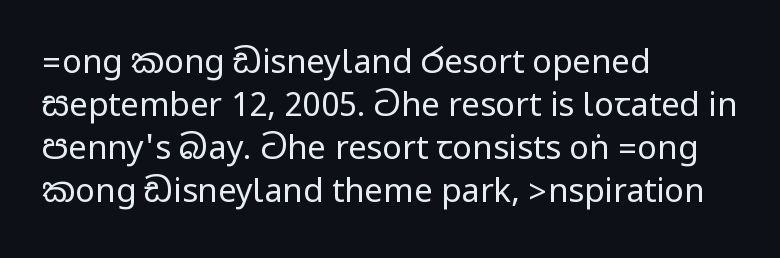
{"serif": "no", "italic": "no", "bold": "no", "weight": "regular", "width": "condensed", "stroke_contrast": "low", "underline": "no", "align": "left", "line_spacing": "normal", "line_spacing_ratio": 1.3, "letter_spacing": "normal", "letter_spacing_em": 0.0, "glyph_px": 33}
